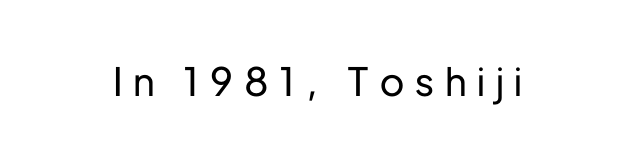
Q: Is the text italic (slanted)? A: No, it is upright.
Q: Is the typeface a serif or a sans-serif typeface? A: Sans-serif.
Q: Is the text underlined? A: No.
Q: Is the spacing between letters normal or unusually wide? A: Unusually wide.
Q: Width (condensed, normal, or wide)? A: Normal.
Q: Stroke contrast? A: Low.
Q: x-height? A: Medium.
Q: Monospaced? A: No.
